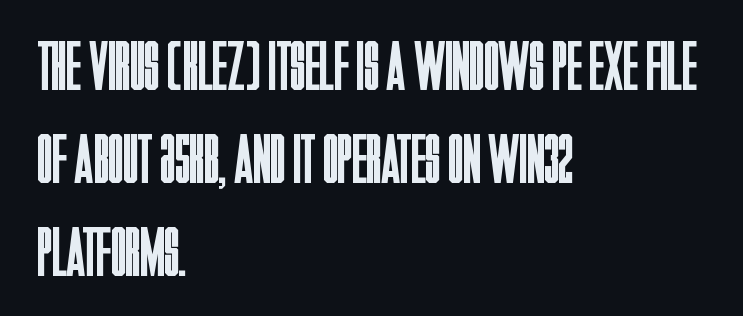
Q: Is the text bold? A: No.
Q: Is the text italic (slanted)? A: No, it is upright.
Q: Is the typeface a serif or a sans-serif typeface? A: Sans-serif.
Q: Is the text underlined? A: No.
Q: How is the paragraph aligned? A: Left-aligned.
Q: Is the spacing between letters normal or unusually wide? A: Normal.
Q: Is the spacing between lines tight, normal or loose? A: Normal.
Q: Width (condensed, normal, or wide)? A: Condensed.
Q: Stroke contrast? A: Low.
Q: x-height? A: Large.
Q: Monospaced? A: No.
